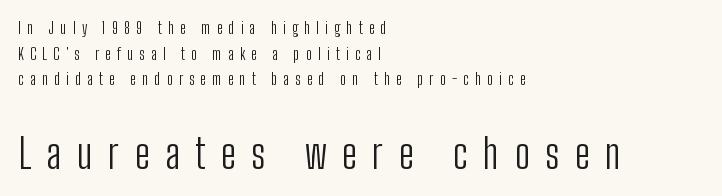
The font family rendered here belongs to the sans-serif group. The weight tops out at a normal text grade. Does the lettering tilt? It doesn't — this is upright. No word sits above an underline.
